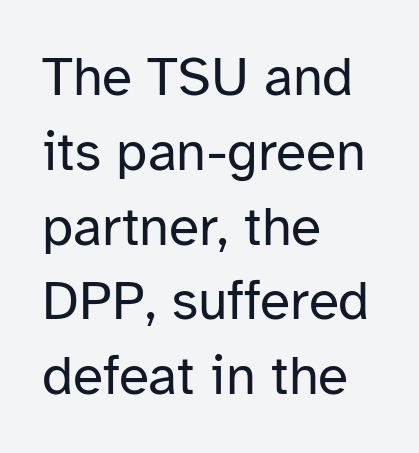
Each letter keeps its own natural width here, so spacing adapts to shape. Descender tails drop into unmarked territory. The paragraph shown leans on its left margin. On a weight scale, this lands at 450 or below.
